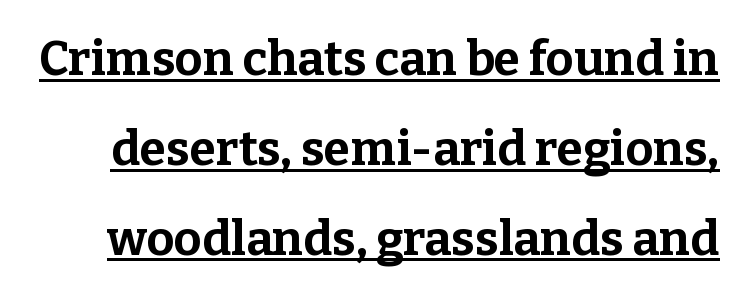
This is underlined copy, the kind a proofreader might mark for attention. This sample has the flowing, uneven cadence of proportional lettering. The type is set solid horizontally, with unmodified tracking. This sample uses a serif face.
